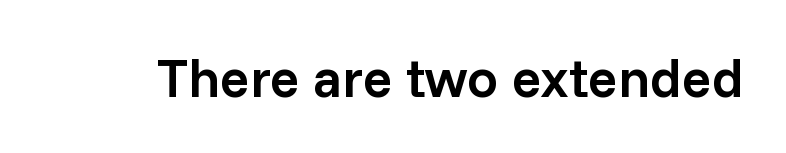
The image shows 55 px semibold sans-serif type, upright; set normal letter spacing, not underlined; low stroke contrast and a medium x-height.
